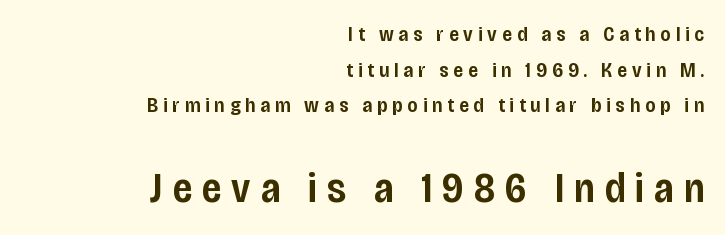
Q: Is the text bold? A: Semi-bold.
Q: Is the text italic (slanted)? A: No, it is upright.
Q: Is the typeface a serif or a sans-serif typeface? A: Sans-serif.
Q: Is the text underlined? A: No.
Q: How is the paragraph aligned? A: Right-aligned.
Q: Is the spacing between letters normal or unusually wide? A: Unusually wide.
Q: Is the spacing between lines tight, normal or loose? A: Normal.
Q: Which block of text is set in a larger size, the first (top) or the second (bottom)? A: The second (bottom) one.
Q: Width (condensed, normal, or wide)? A: Condensed.
Q: Stroke contrast? A: Low.
Q: x-height? A: Large.
Q: Monospaced? A: No.
